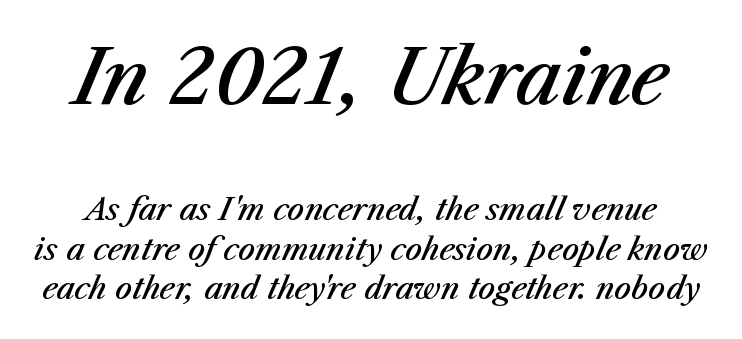
Each word holds together tightly as a unit, with standard inter-letter gaps. The letters in the upper block stand taller than those in the block below. Here the designer chose a conventional face with non-uniform glyph widths. Stroke thickness is moderately raised; the sample reads as semibold. Normally led — the rows are evenly, conventionally spaced.
